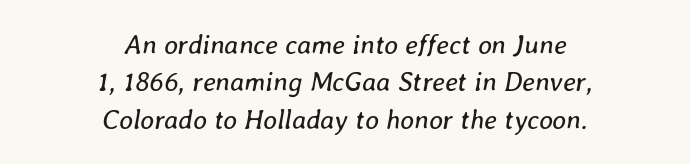
{"italic": "yes", "lean": "right", "slant_degrees": 8, "bold": "no", "underline": "no", "align": "center", "line_spacing": "normal", "line_spacing_ratio": 1.38, "letter_spacing": "normal", "letter_spacing_em": 0.0, "glyph_px": 27}
